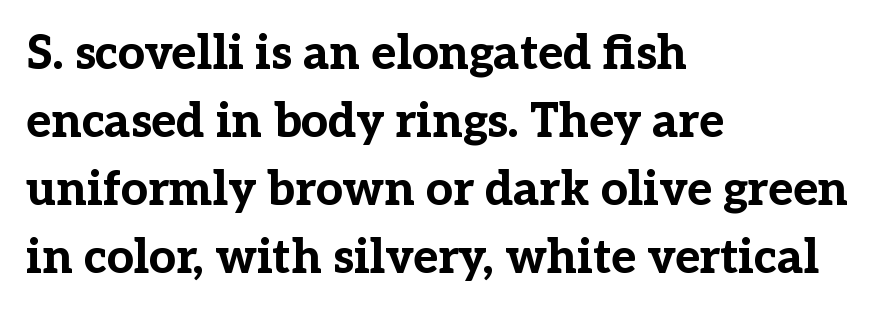
The image shows 47 px bold serif type, upright; set left-aligned, normal line spacing (1.45x), normal letter spacing, not underlined; low stroke contrast and a medium x-height.
